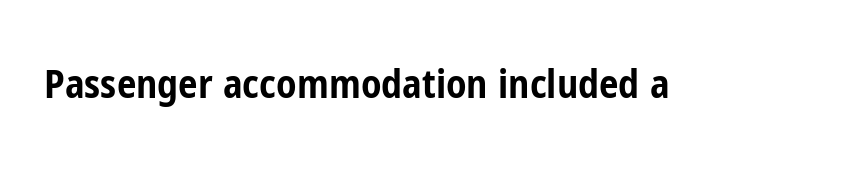
The image shows 39 px bold, condensed sans-serif type, upright; set normal letter spacing, not underlined; low stroke contrast and a medium x-height.
